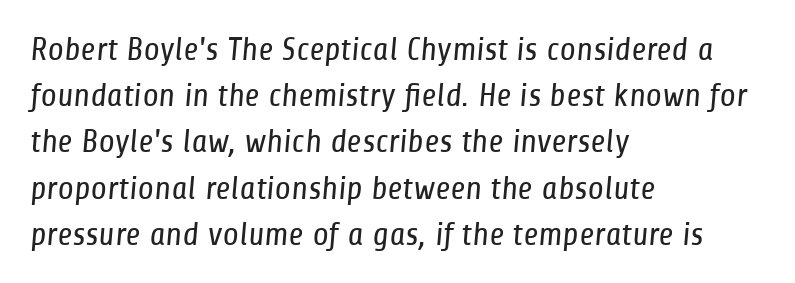
The image shows 33 px regular-weight, condensed sans-serif type; set left-aligned, normal line spacing (1.4x), normal letter spacing, not underlined; low stroke contrast and a medium x-height.
